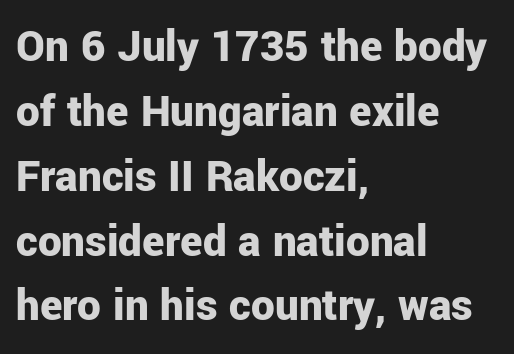
Students, this is bold: see how much ink each stroke carries. Posture: upright roman. Tracking value appears to be zero — textbook default spacing. Line beginnings align vertically; line endings do not.
